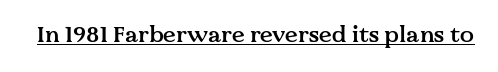
{"italic": "no", "bold": "semi", "underline": "yes", "letter_spacing": "normal", "letter_spacing_em": 0.0, "glyph_px": 23}
